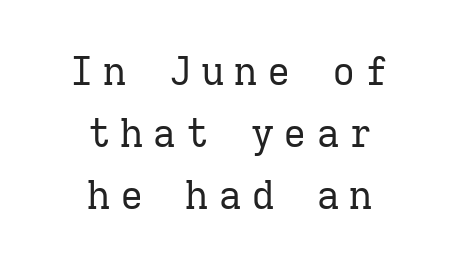
Q: Is the text bold? A: No.
Q: Is the text italic (slanted)? A: No, it is upright.
Q: Is the typeface a serif or a sans-serif typeface? A: Serif.
Q: Is the text underlined? A: No.
Q: How is the paragraph aligned? A: Centered.
Q: Is the spacing between letters normal or unusually wide? A: Unusually wide.
Q: Is the spacing between lines tight, normal or loose? A: Normal.
Q: Width (condensed, normal, or wide)? A: Normal.
Q: Stroke contrast? A: Low.
Q: x-height? A: Medium.
Q: Monospaced? A: Yes.
